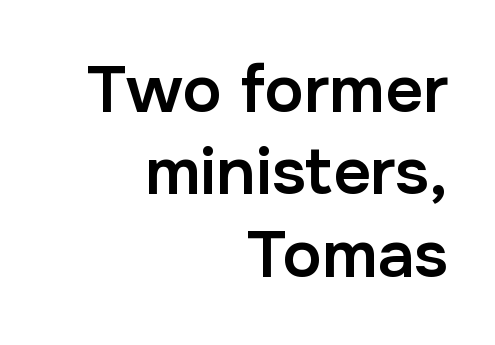
Q: Is the text bold? A: Semi-bold.
Q: Is the text italic (slanted)? A: No, it is upright.
Q: Is the typeface a serif or a sans-serif typeface? A: Sans-serif.
Q: Is the text underlined? A: No.
Q: How is the paragraph aligned? A: Right-aligned.
Q: Is the spacing between letters normal or unusually wide? A: Normal.
Q: Is the spacing between lines tight, normal or loose? A: Normal.
Q: Width (condensed, normal, or wide)? A: Normal.
Q: Stroke contrast? A: Low.
Q: x-height? A: Medium.
Q: Monospaced? A: No.
